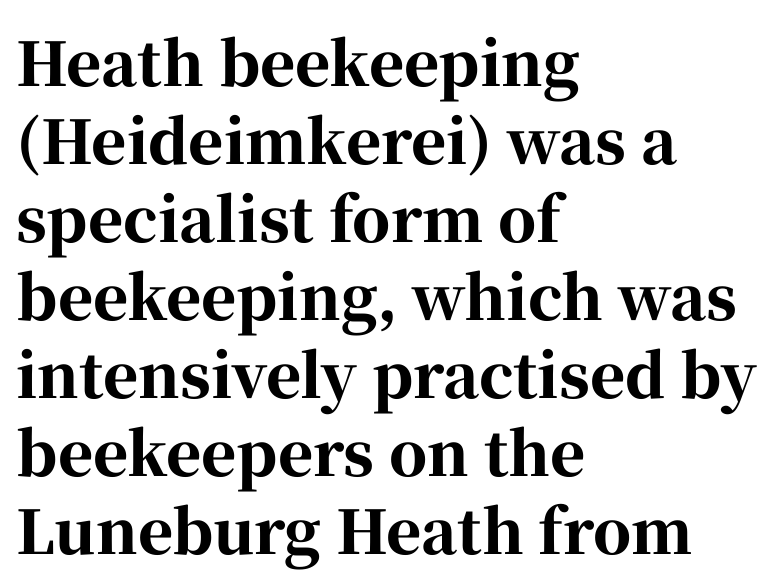
The image shows 60 px bold serif type, upright; set left-aligned, normal line spacing (1.3x), normal letter spacing, not underlined; high stroke contrast and a medium x-height.
